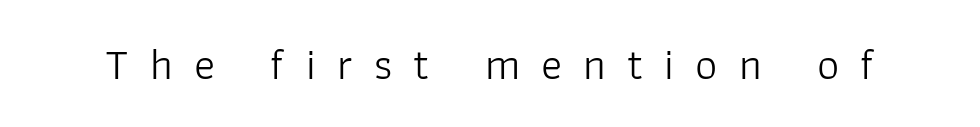
Q: Is the text bold? A: No.
Q: Is the text italic (slanted)? A: No, it is upright.
Q: Is the typeface a serif or a sans-serif typeface? A: Sans-serif.
Q: Is the text underlined? A: No.
Q: Is the spacing between letters normal or unusually wide? A: Unusually wide.
Q: Width (condensed, normal, or wide)? A: Normal.
Q: Stroke contrast? A: Low.
Q: x-height? A: Medium.
Q: Monospaced? A: No.
